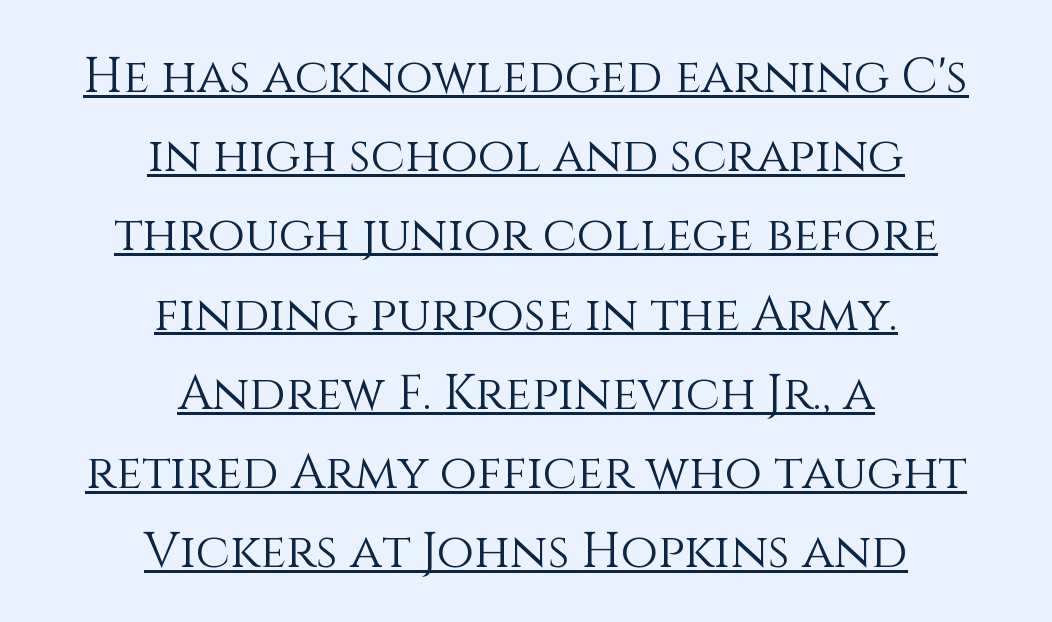
{"italic": "no", "bold": "no", "weight": "light", "width": "normal", "stroke_contrast": "medium", "x_height": "large", "monospaced": "no", "underline": "yes", "align": "center", "line_spacing": "normal", "line_spacing_ratio": 1.65, "letter_spacing": "normal", "letter_spacing_em": 0.0, "glyph_px": 48}
